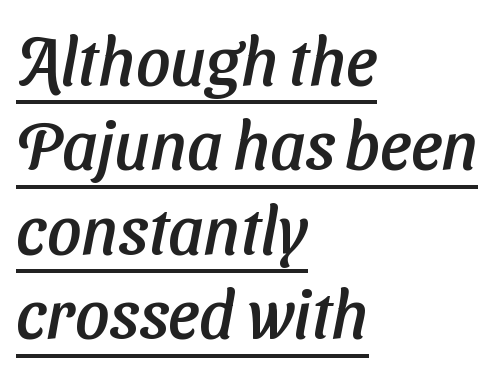
A typesetter would call this zero additional tracking. Character widths vary here, with narrow letters taking less room than wide ones. Regular leading. Notice how a bar underscores the lettering throughout. Compared with a centered layout, this one pins lines to the left instead.
